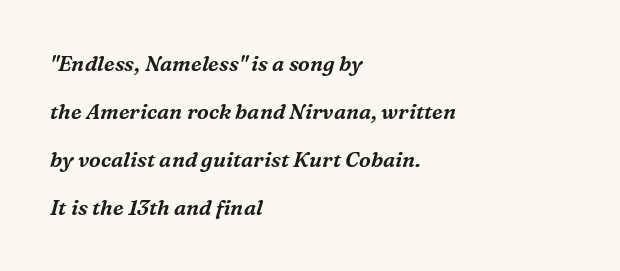
{"italic": "yes", "lean": "right", "slant_degrees": 16, "underline": "no", "align": "left", "line_spacing": "loose", "line_spacing_ratio": 2.28, "letter_spacing": "normal", "letter_spacing_em": 0.0, "glyph_px": 21}
